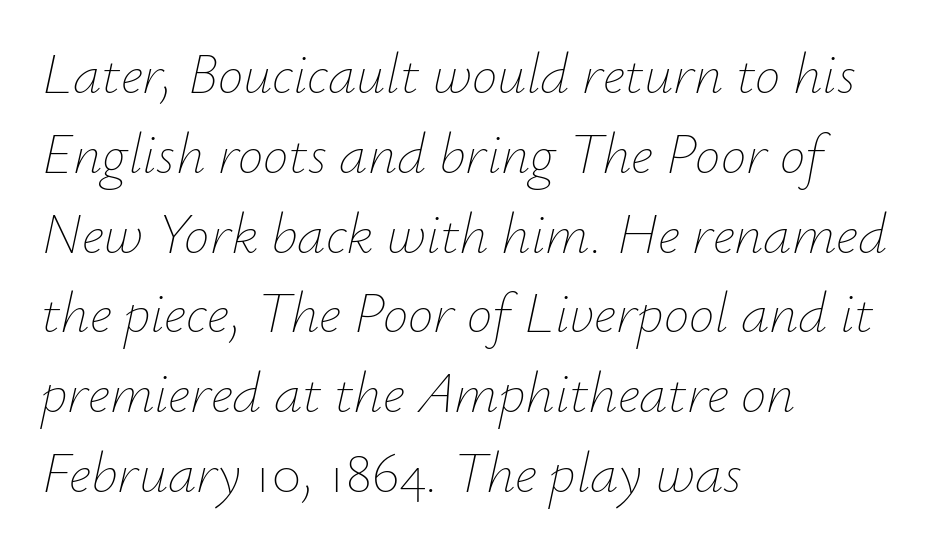
The image shows 57 px thin type, italic (leaning right); set left-aligned, normal line spacing (1.4x), normal letter spacing, not underlined; low stroke contrast and a small x-height.
